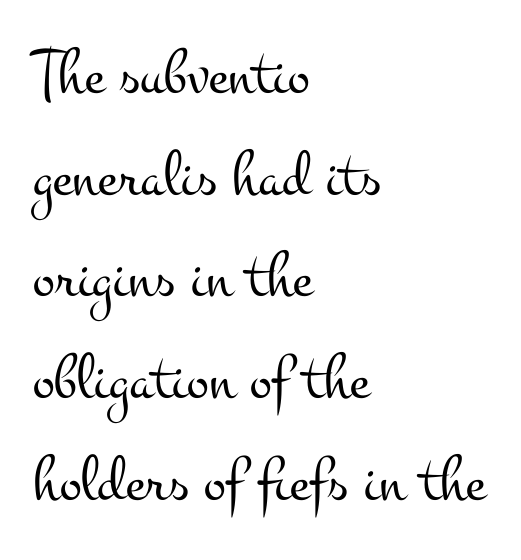
Q: Is the text bold? A: No.
Q: Is the text italic (slanted)? A: Yes.
Q: Is the text underlined? A: No.
Q: How is the paragraph aligned? A: Left-aligned.
Q: Is the spacing between letters normal or unusually wide? A: Normal.
Q: Is the spacing between lines tight, normal or loose? A: Normal.
Q: Width (condensed, normal, or wide)? A: Wide.
Q: Stroke contrast? A: Medium.
Q: x-height? A: Small.
Q: Monospaced? A: No.
